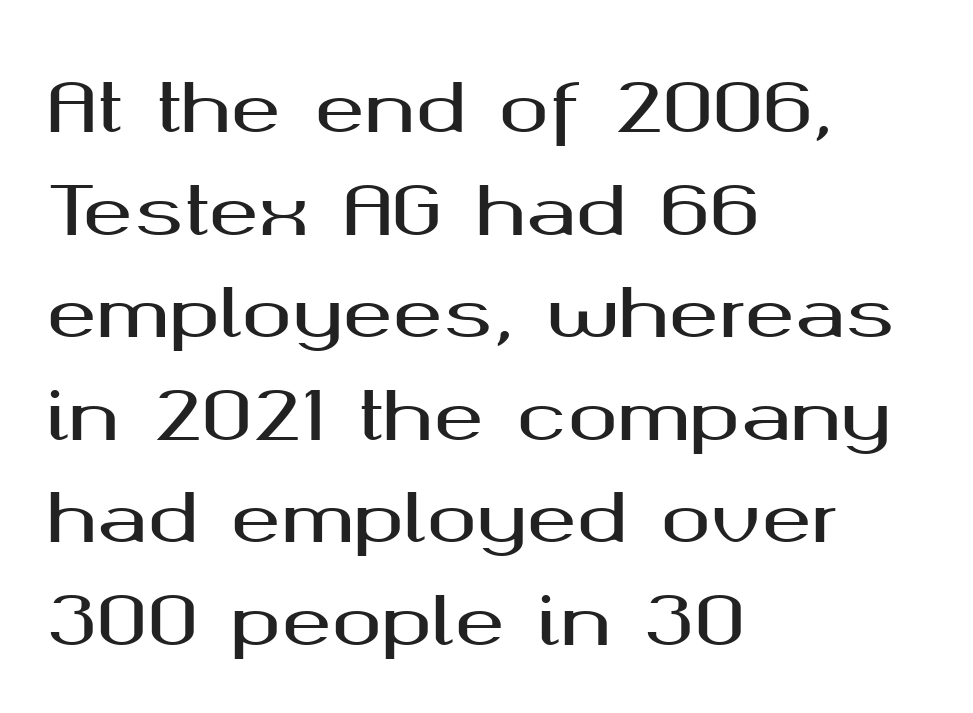
The space between consecutive lines is moderate. Vertical strokes here are truly vertical. The letters sit at their default tracking, neither squeezed nor spread. Each line starts at the same left margin while the right side varies. You can tell from the bare stems that sans-serif type was used. The face used here is proportionally spaced, like ordinary book or web type.
